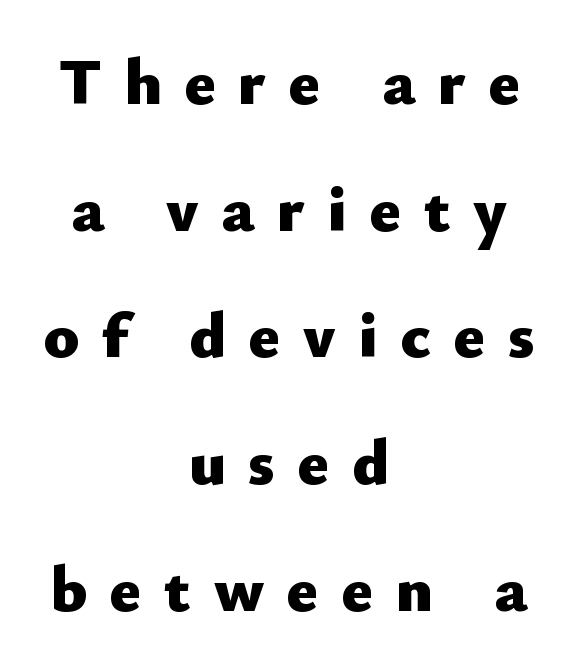
Proportional: the letters do not fall into vertical columns. The font family rendered here belongs to the sans-serif group. Between one letter and the next there's a generous, obvious gap. Its strokes are broad and dark, the hallmark of bold type. Type without underlining. Characters remain perfectly vertical along every line.
